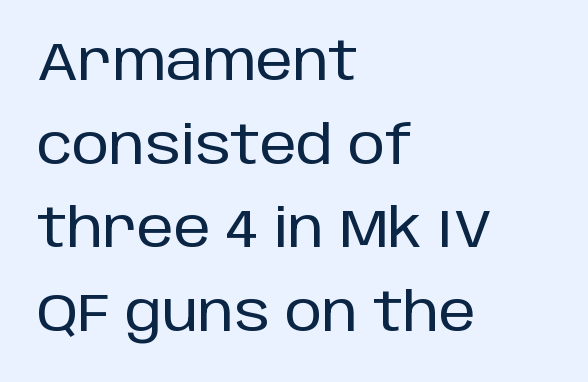
Q: Is the text italic (slanted)? A: No, it is upright.
Q: Is the typeface a serif or a sans-serif typeface? A: Sans-serif.
Q: Is the text underlined? A: No.
Q: How is the paragraph aligned? A: Left-aligned.
Q: Is the spacing between letters normal or unusually wide? A: Normal.
Q: Is the spacing between lines tight, normal or loose? A: Normal.
Q: Width (condensed, normal, or wide)? A: Normal.
Q: Stroke contrast? A: Low.
Q: x-height? A: Large.
Q: Monospaced? A: No.
